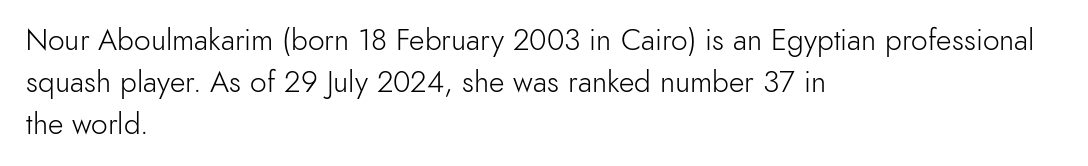
Does the leading feel generous? No, just average. The ragged edge is on the right, which tells us the setting is flush left. Each letter keeps its own natural width here, so spacing adapts to shape. Lines of text with bare space underneath. It's the straight-up-and-down kind of type.
